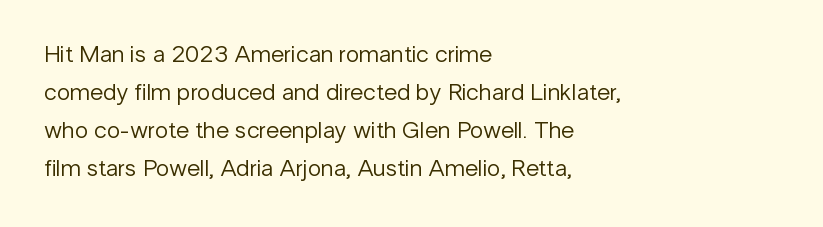
Is there much room between lines? A standard amount, neither cramped nor airy. A roman cut, with each character standing at attention. How are the letters spaced? Ordinarily, with no added tracking. This rendering features lettering with no underline. The paragraph shown leans on its left margin. The weight tops out at a normal text grade.
